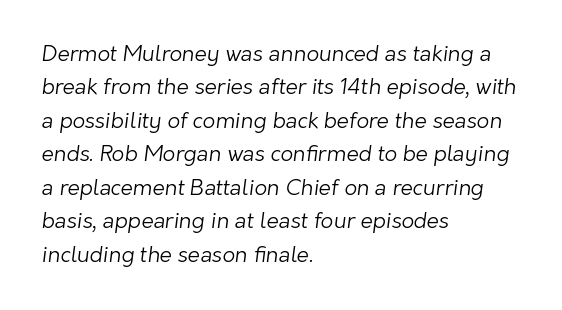
The image shows 22 px text type; set left-aligned, normal line spacing (1.52x), normal letter spacing, not underlined.
